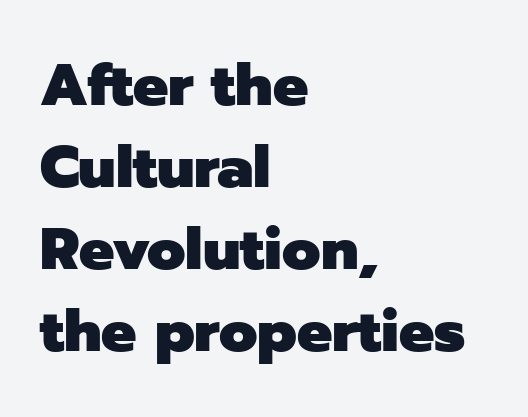
Rows of type keep a routine distance in the vertical direction. These lines stack with their left ends in a neat column. These lines keep a tight, regular rhythm from letter to letter. Stroke thickness is high; the sample reads as a true bold. The characters display no serif detailing; their extremities are plain.
